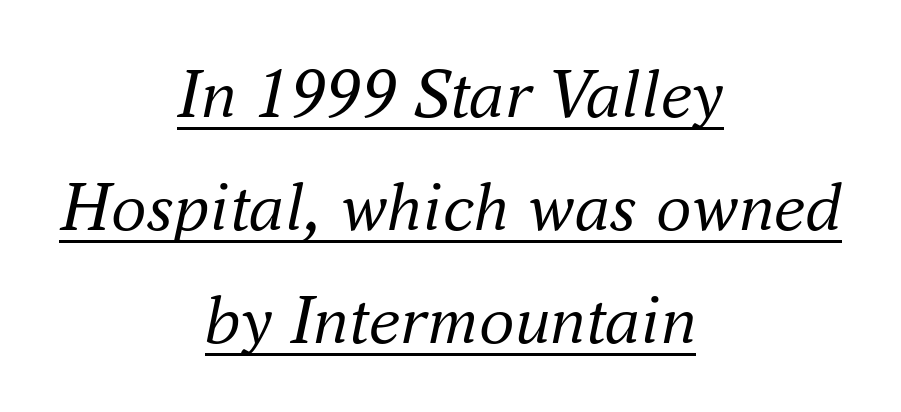
Q: Is the text bold? A: No.
Q: Is the text italic (slanted)? A: Yes, it leans right by about 16 degrees.
Q: Is the typeface a serif or a sans-serif typeface? A: Serif.
Q: Is the text underlined? A: Yes.
Q: How is the paragraph aligned? A: Centered.
Q: Is the spacing between letters normal or unusually wide? A: Normal.
Q: Is the spacing between lines tight, normal or loose? A: Normal.
Q: Width (condensed, normal, or wide)? A: Normal.
Q: Stroke contrast? A: Medium.
Q: x-height? A: Small.
Q: Monospaced? A: No.
